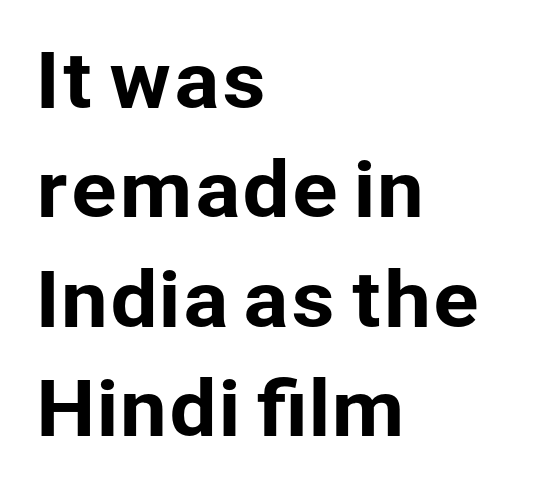
{"serif": "no", "italic": "no", "width": "normal", "stroke_contrast": "low", "x_height": "medium", "monospaced": "no", "underline": "no", "align": "left", "line_spacing": "normal", "line_spacing_ratio": 1.44, "letter_spacing": "normal", "letter_spacing_em": 0.0, "glyph_px": 76}
